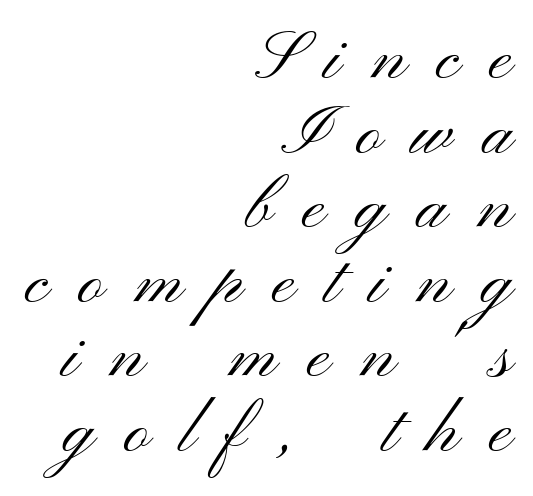
Notice how the passage keeps a crisp vertical edge on the right only. The letterforms stand isolated, each surrounded by extra space. The rendering uses natural spacing where letterforms have individual widths. The weight tops out at a normal text grade. Nothing sits at the stroke ends, so this counts as sans-serif.
